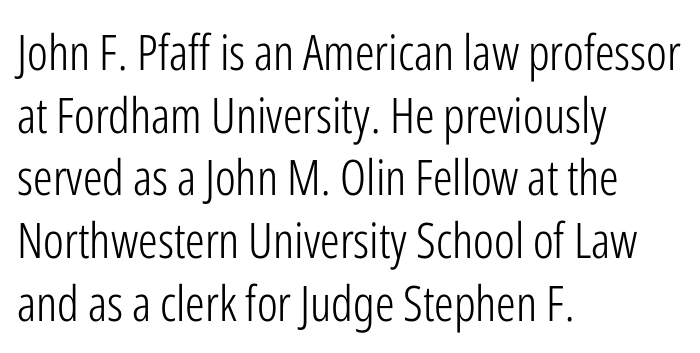
Q: Is the text bold? A: No.
Q: Is the text italic (slanted)? A: No, it is upright.
Q: Is the typeface a serif or a sans-serif typeface? A: Sans-serif.
Q: Is the text underlined? A: No.
Q: How is the paragraph aligned? A: Left-aligned.
Q: Is the spacing between letters normal or unusually wide? A: Normal.
Q: Is the spacing between lines tight, normal or loose? A: Normal.
Q: Width (condensed, normal, or wide)? A: Condensed.
Q: Stroke contrast? A: Low.
Q: x-height? A: Medium.
Q: Monospaced? A: No.
